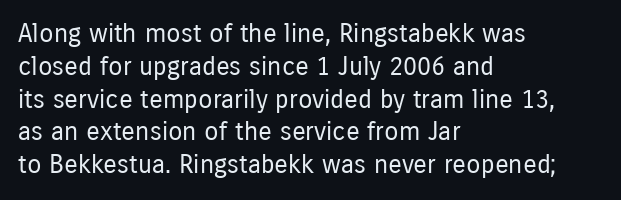
Check the space under the baseline: it is left empty. Posture: upright roman. Is the type heavy? It reads as light-to-regular instead. One-word summary of the alignment: left. The line-height multiplier appears to be the usual default.
